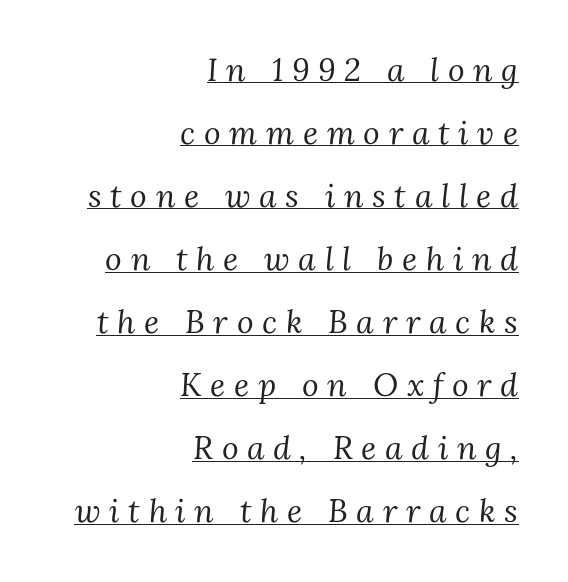
The image shows 32 px regular-weight serif type, italic (leaning right); set right-aligned, loose line spacing (1.97x), unusually wide letter spacing (+0.27 em), underlined; medium stroke contrast and a medium x-height.
